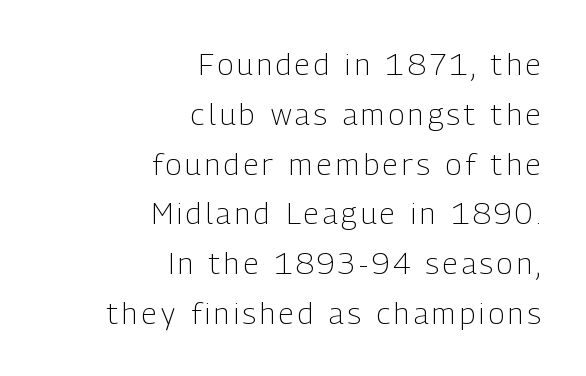
{"serif": "no", "italic": "no", "bold": "no", "weight": "light", "width": "condensed", "stroke_contrast": "low", "x_height": "medium", "monospaced": "no", "underline": "no", "align": "right", "line_spacing": "normal", "line_spacing_ratio": 1.66, "glyph_px": 30}
